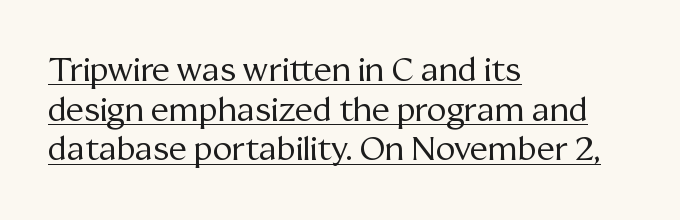
{"serif": "yes", "italic": "no", "bold": "no", "weight": "regular", "width": "normal", "stroke_contrast": "medium", "x_height": "medium", "monospaced": "no", "underline": "yes", "align": "left", "line_spacing_ratio": 1.2, "letter_spacing": "normal", "letter_spacing_em": 0.0, "glyph_px": 33}
